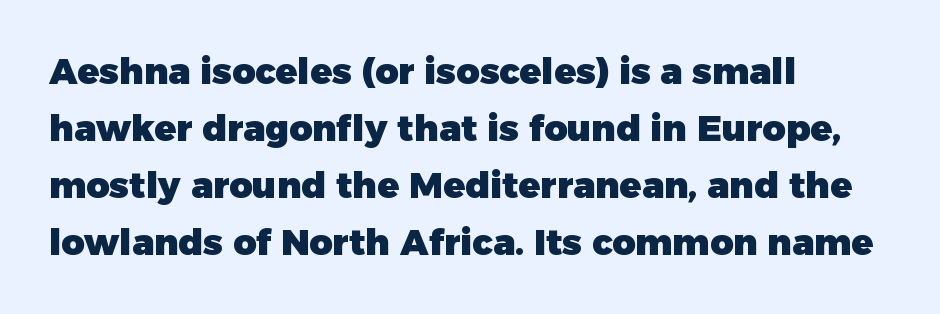
{"serif": "no", "italic": "no", "bold": "yes", "weight": "heavy", "width": "normal", "stroke_contrast": "low", "x_height": "medium", "monospaced": "no", "underline": "no", "align": "left", "line_spacing": "normal", "line_spacing_ratio": 1.58, "letter_spacing": "normal", "letter_spacing_em": 0.0, "glyph_px": 36}
